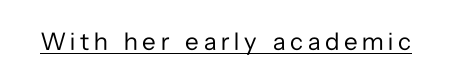
{"italic": "no", "bold": "no", "underline": "yes", "glyph_px": 25}
